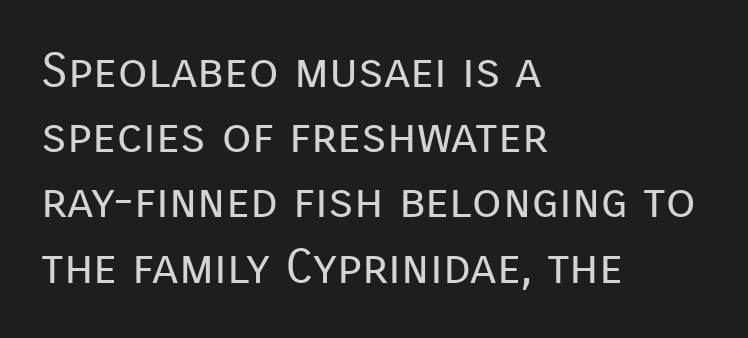
Q: Is the text bold? A: No.
Q: Is the text italic (slanted)? A: No, it is upright.
Q: Is the typeface a serif or a sans-serif typeface? A: Sans-serif.
Q: Is the text underlined? A: No.
Q: How is the paragraph aligned? A: Left-aligned.
Q: Is the spacing between letters normal or unusually wide? A: Normal.
Q: Is the spacing between lines tight, normal or loose? A: Normal.
Q: Width (condensed, normal, or wide)? A: Normal.
Q: Stroke contrast? A: Low.
Q: x-height? A: Medium.
Q: Monospaced? A: No.
